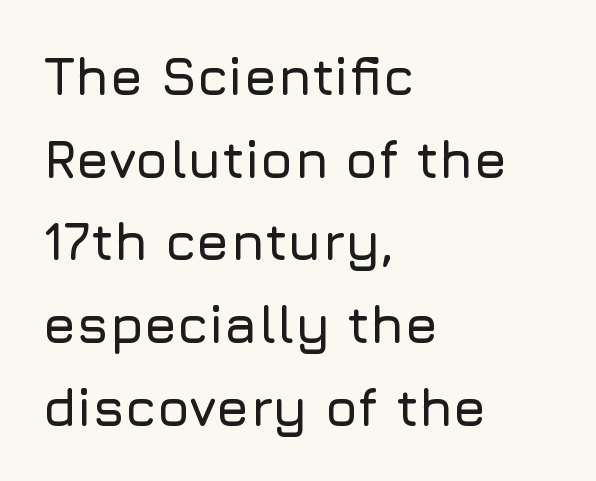
Unmarked baselines from the first word to the last. Leftover space on each line is placed entirely after the last word. No feet cap the strokes, marking this as sans-serif type. Glyph-to-glyph distance matches everyday printed text.
